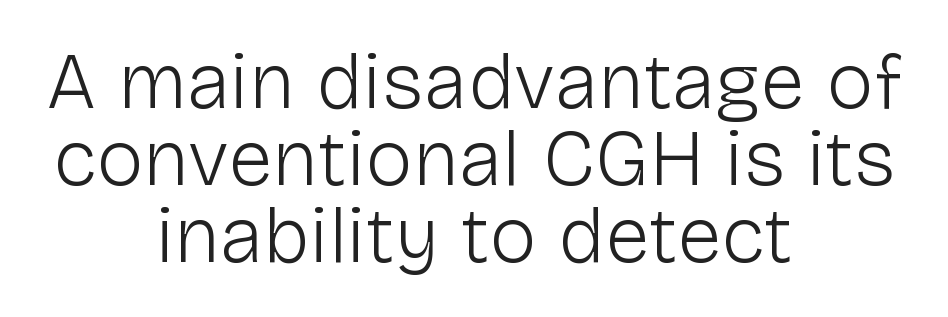
Q: Is the text bold? A: No.
Q: Is the text italic (slanted)? A: No, it is upright.
Q: Is the typeface a serif or a sans-serif typeface? A: Sans-serif.
Q: Is the text underlined? A: No.
Q: How is the paragraph aligned? A: Centered.
Q: Is the spacing between letters normal or unusually wide? A: Normal.
Q: Is the spacing between lines tight, normal or loose? A: Tight.
Q: Width (condensed, normal, or wide)? A: Normal.
Q: Stroke contrast? A: Low.
Q: x-height? A: Medium.
Q: Monospaced? A: No.
